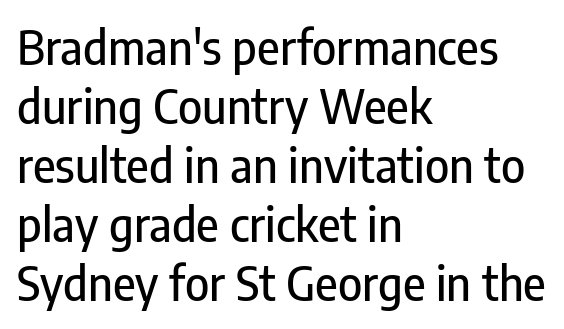
{"serif": "no", "italic": "no", "width": "condensed", "stroke_contrast": "low", "x_height": "medium", "monospaced": "no", "underline": "no", "align": "left", "line_spacing": "normal", "line_spacing_ratio": 1.28, "letter_spacing": "normal", "letter_spacing_em": 0.0, "glyph_px": 46}
